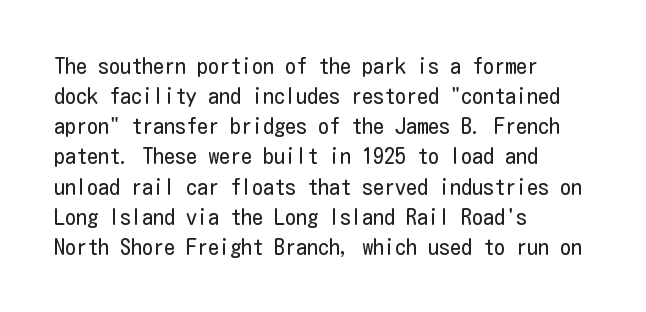
Q: Is the text bold? A: No.
Q: Is the text italic (slanted)? A: No, it is upright.
Q: Is the text underlined? A: No.
Q: How is the paragraph aligned? A: Left-aligned.
Q: Is the spacing between letters normal or unusually wide? A: Normal.
Q: Is the spacing between lines tight, normal or loose? A: Normal.
